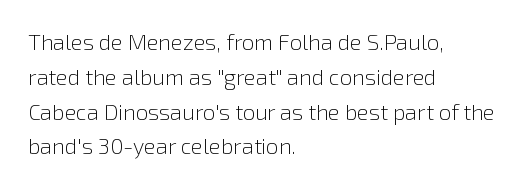
Q: Is the text bold? A: No.
Q: Is the text italic (slanted)? A: No, it is upright.
Q: Is the text underlined? A: No.
Q: How is the paragraph aligned? A: Left-aligned.
Q: Is the spacing between letters normal or unusually wide? A: Normal.
Q: Is the spacing between lines tight, normal or loose? A: Normal.
